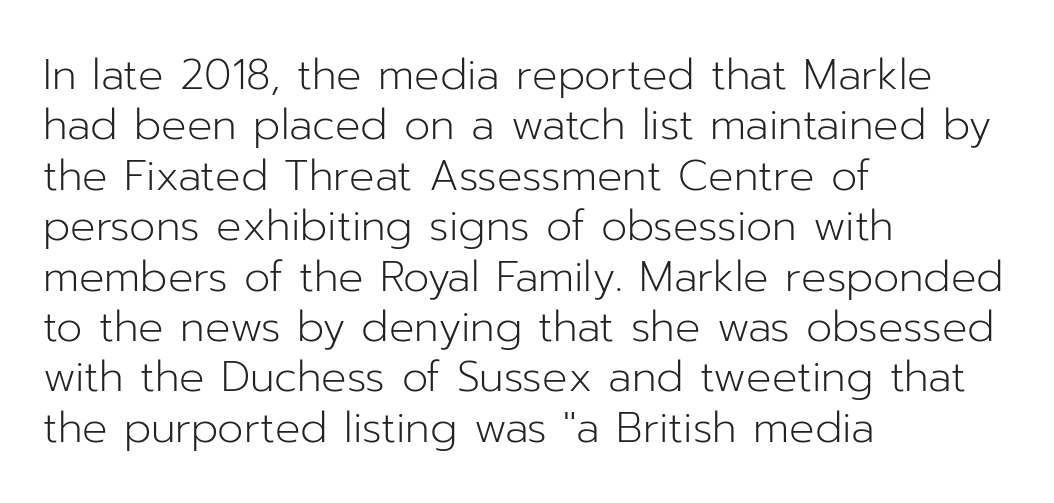
Q: Is the text bold? A: No.
Q: Is the text italic (slanted)? A: No, it is upright.
Q: Is the typeface a serif or a sans-serif typeface? A: Sans-serif.
Q: Is the text underlined? A: No.
Q: How is the paragraph aligned? A: Left-aligned.
Q: Is the spacing between letters normal or unusually wide? A: Normal.
Q: Width (condensed, normal, or wide)? A: Normal.
Q: Stroke contrast? A: Low.
Q: x-height? A: Medium.
Q: Monospaced? A: No.
